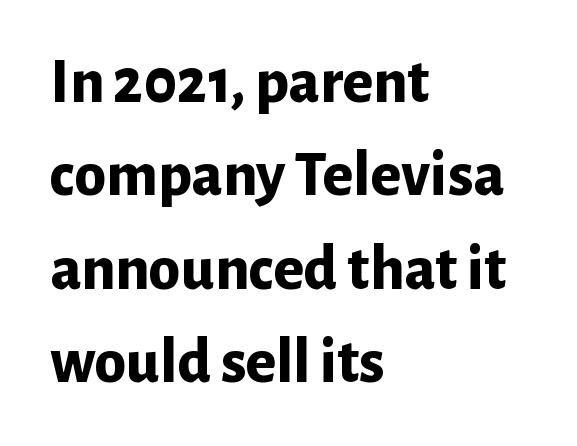
Lines of text with bare space underneath. The line texture is even and compact thanks to regular tracking. A classic flush-left, rag-right setting is used for this passage. The rendering uses natural spacing where letterforms have individual widths. Caption: bold face, heavy strokes.
